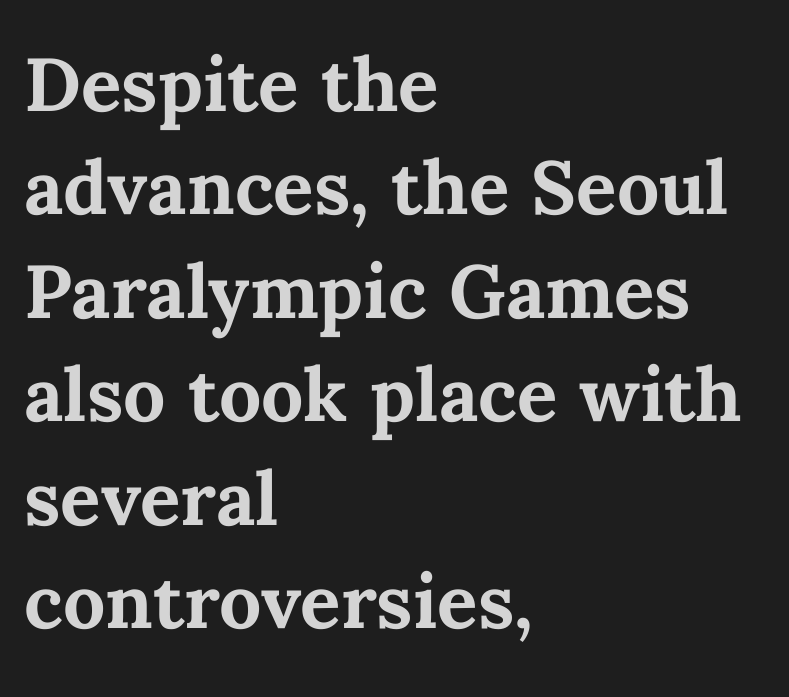
Quick note: interline space is typical. Is the block centered? No — it sits flush against the left margin. Note the varied advance widths — an 'i' is clearly narrower than an 'm'. Default kerning and tracking; the words read as compact shapes.
